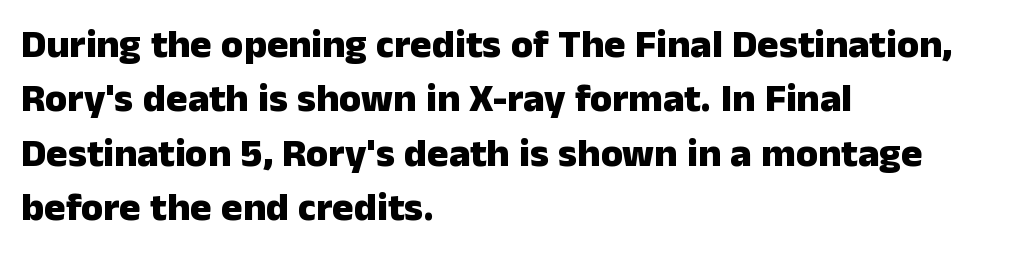
The image shows 40 px heavy sans-serif type, upright; set left-aligned, normal line spacing (1.36x), normal letter spacing, not underlined; low stroke contrast and a medium x-height.
